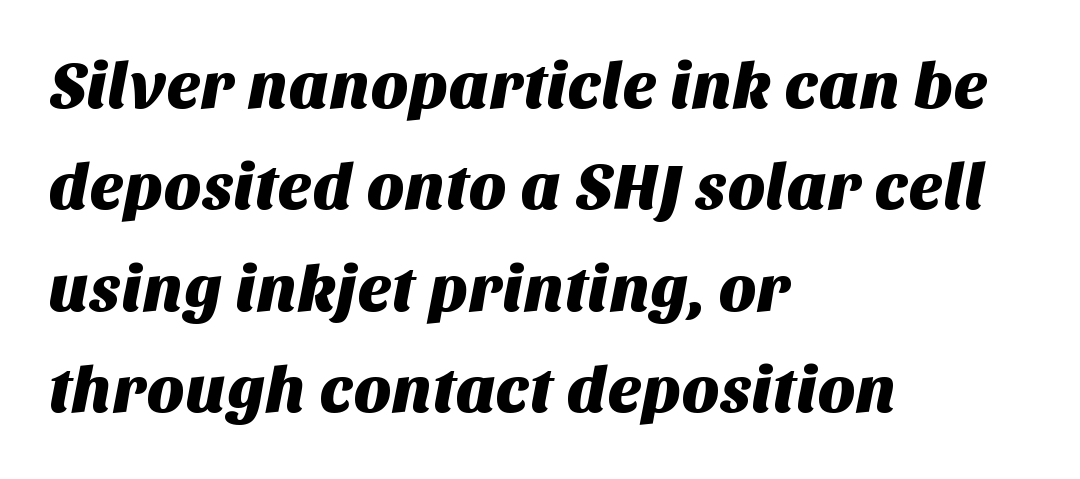
The image shows 65 px sans-serif type; set left-aligned, normal line spacing (1.56x), normal letter spacing, not underlined; medium stroke contrast and a large x-height.
